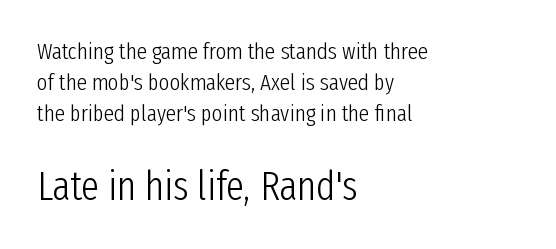
The image shows 40 px light, condensed sans-serif type, upright; set left-aligned, normal line spacing (1.35x), normal letter spacing, not underlined; the second (bottom) block is 1.74x larger; low stroke contrast and a medium x-height.
